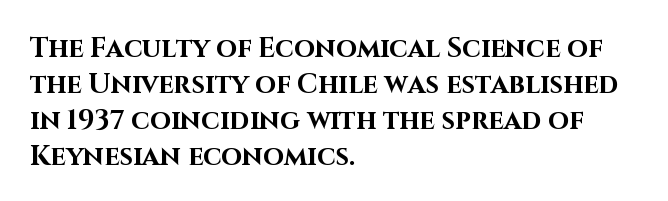
The image shows 27 px bold type, upright; set left-aligned, normal line spacing (1.33x), normal letter spacing, not underlined.
